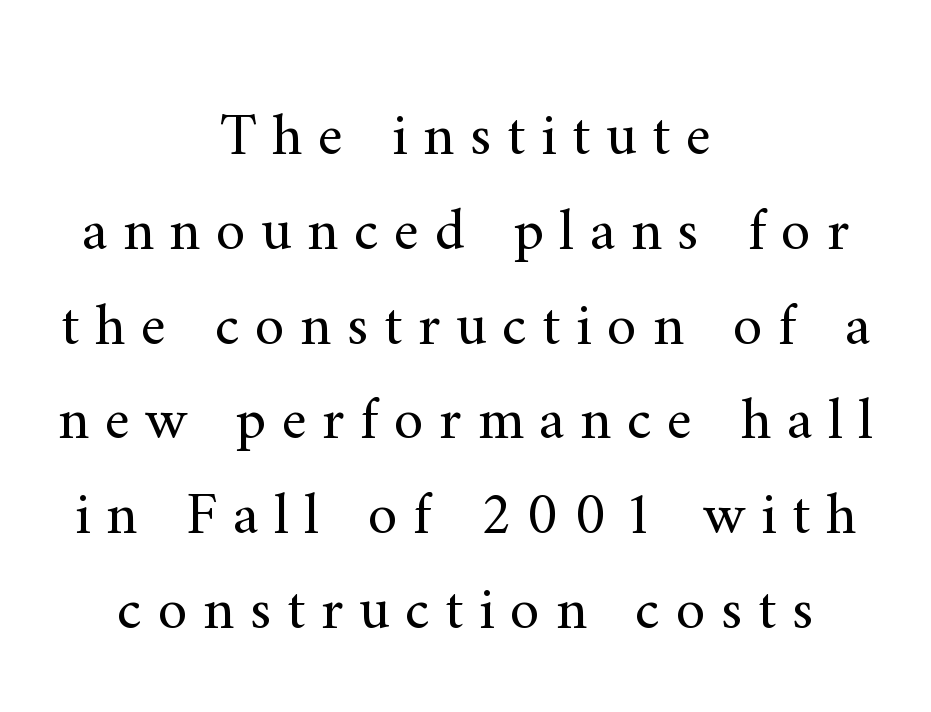
The image shows 60 px regular-weight serif type, upright; set centered, normal line spacing (1.58x), unusually wide letter spacing (+0.26 em), not underlined; medium stroke contrast and a small x-height.
